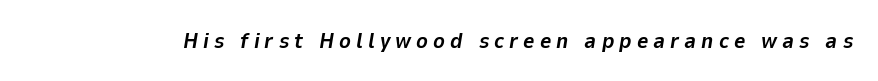
Q: Is the text bold? A: Yes.
Q: Is the text italic (slanted)? A: Yes, it leans right by about 9 degrees.
Q: Is the text underlined? A: No.
Q: Is the spacing between letters normal or unusually wide? A: Unusually wide.
